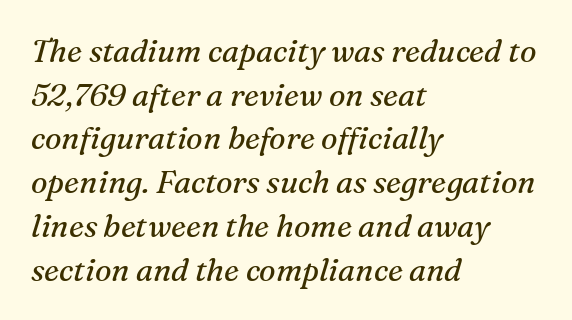
The image shows 31 px regular-weight serif type, italic (leaning right); set left-aligned, normal line spacing (1.41x), normal letter spacing, not underlined; medium stroke contrast and a medium x-height.
